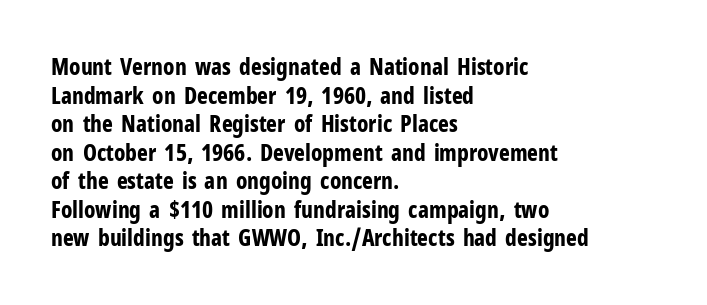
Every character sits straight up, as roman type does. Stroke thickness is high; the sample reads as a true bold. Inter-character spacing is left at the font's built-in metrics. Casual observation: everything's shoved over to the left. The specimen omits any rule beneath the text block's lines.
